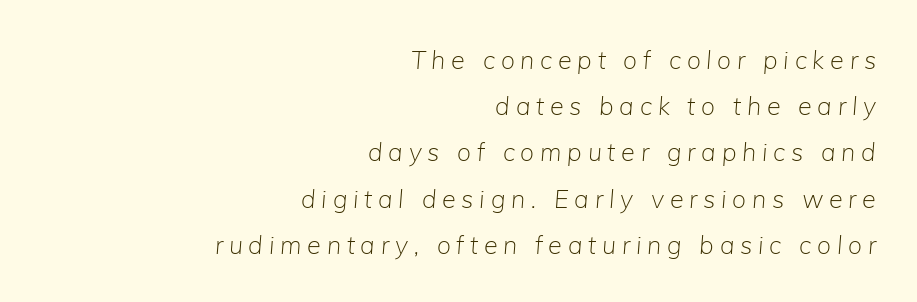
It's the slanting kind of type. The lines are quadded right. Look at the tracking — it's clearly loosened, letters drifting apart. The string is rendered with underlining switched off. Compared with a typical body face, this is equally light or lighter still.
